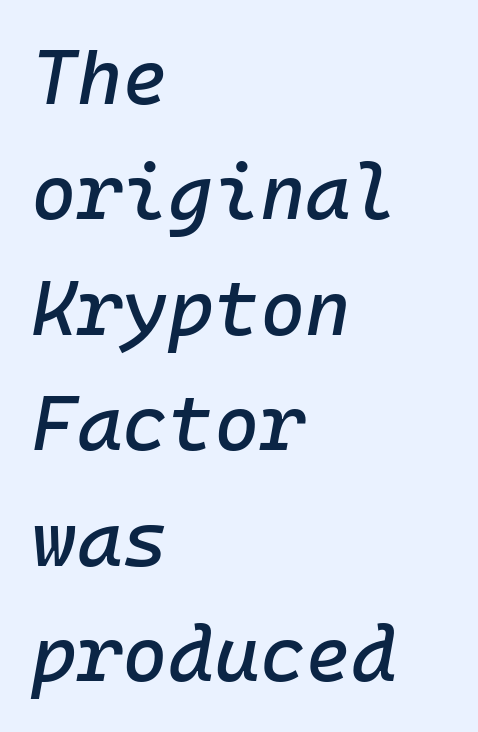
{"italic": "yes", "lean": "right", "slant_degrees": 10, "width": "normal", "stroke_contrast": "low", "x_height": "medium", "monospaced": "yes", "underline": "no", "align": "left", "line_spacing": "normal", "line_spacing_ratio": 1.48, "letter_spacing": "normal", "letter_spacing_em": 0.0, "glyph_px": 78}
